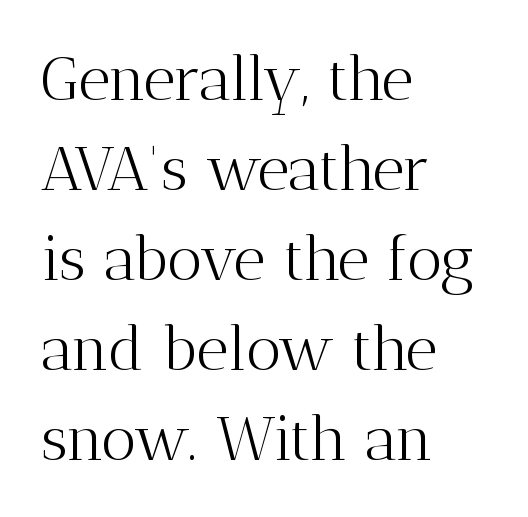
Q: Is the text bold? A: No.
Q: Is the text italic (slanted)? A: No, it is upright.
Q: Is the typeface a serif or a sans-serif typeface? A: Serif.
Q: Is the text underlined? A: No.
Q: How is the paragraph aligned? A: Left-aligned.
Q: Is the spacing between letters normal or unusually wide? A: Normal.
Q: Is the spacing between lines tight, normal or loose? A: Normal.
Q: Width (condensed, normal, or wide)? A: Normal.
Q: Stroke contrast? A: Medium.
Q: x-height? A: Medium.
Q: Monospaced? A: No.
